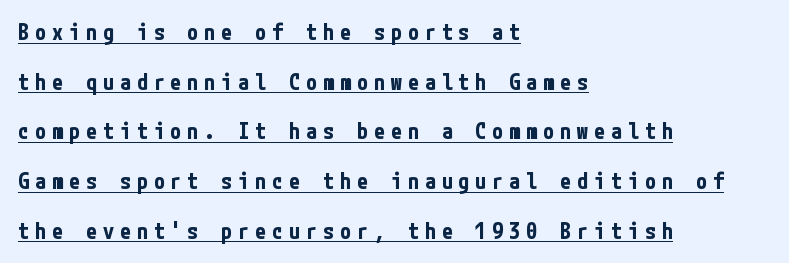
How are the letters spaced? Widely, with obvious added tracking. This is heavy type, rendered in bold. What's the leading like? Stretched, with rows far apart. Has an underline been added? It has.
